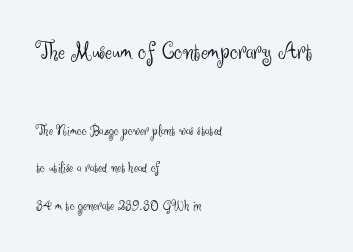
{"italic": "no", "bold": "no", "underline": "no", "align": "left", "line_spacing": "loose", "line_spacing_ratio": 2.48, "letter_spacing": "normal", "letter_spacing_em": 0.0, "larger_block": "first", "size_ratio": 1.73, "glyph_px": 26}
